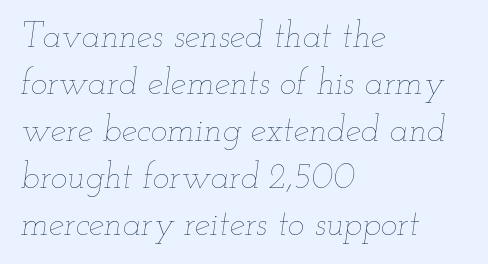
Each letter keeps its own natural width here, so spacing adapts to shape. The baseline area is clear. The passage is arranged the way most books set body copy — flush left. Notice how descenders clear the ascenders below comfortably — that's standard leading. The text carries the slant typical of an italic or oblique font. The type is set solid horizontally, with unmodified tracking.
